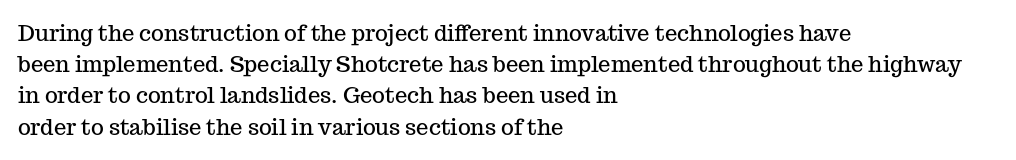
{"italic": "no", "underline": "no", "align": "left", "line_spacing": "normal", "line_spacing_ratio": 1.42, "letter_spacing": "normal", "letter_spacing_em": 0.0, "glyph_px": 22}
